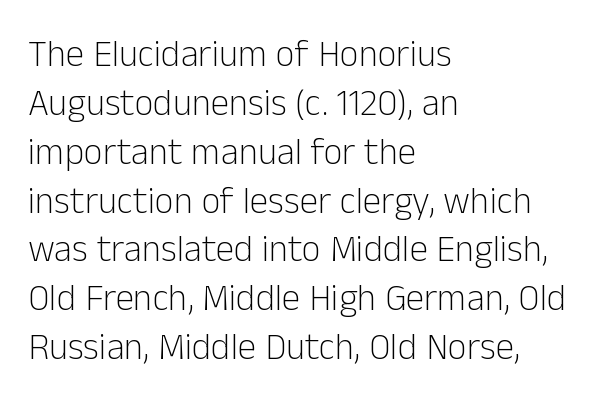
The image shows 37 px light sans-serif type, upright; set left-aligned, normal line spacing (1.32x), normal letter spacing, not underlined; low stroke contrast and a medium x-height.
